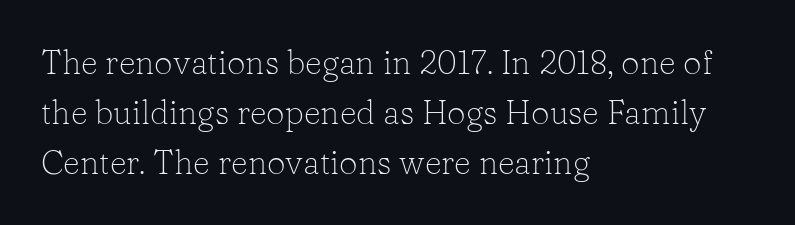
Q: Is the text bold? A: No.
Q: Is the text italic (slanted)? A: No, it is upright.
Q: Is the typeface a serif or a sans-serif typeface? A: Serif.
Q: Is the text underlined? A: No.
Q: How is the paragraph aligned? A: Left-aligned.
Q: Is the spacing between letters normal or unusually wide? A: Normal.
Q: Is the spacing between lines tight, normal or loose? A: Normal.
Q: Width (condensed, normal, or wide)? A: Normal.
Q: Stroke contrast? A: Low.
Q: x-height? A: Medium.
Q: Monospaced? A: No.
